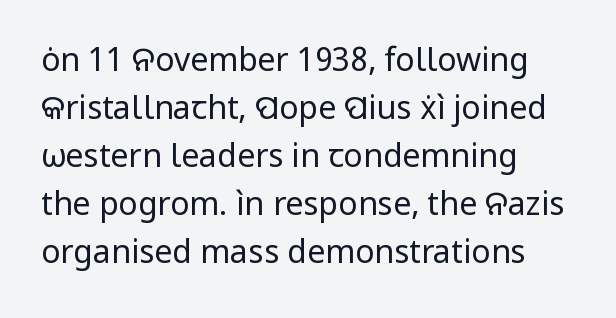
{"serif": "no", "italic": "no", "bold": "no", "weight": "regular", "width": "normal", "stroke_contrast": "low", "x_height": "medium", "monospaced": "no", "underline": "no", "align": "left", "line_spacing": "normal", "line_spacing_ratio": 1.5, "letter_spacing": "normal", "letter_spacing_em": 0.0, "glyph_px": 32}
